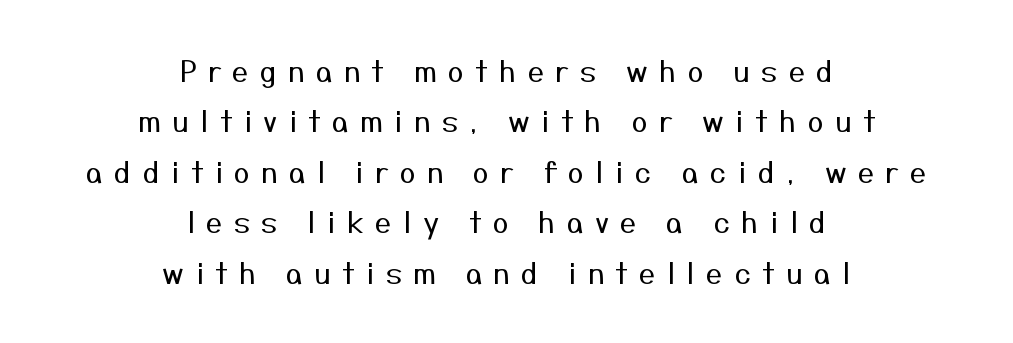
The image shows 29 px regular-weight sans-serif type, upright; set centered, line spacing 1.74x, unusually wide letter spacing (+0.39 em), not underlined; medium stroke contrast and a medium x-height.
